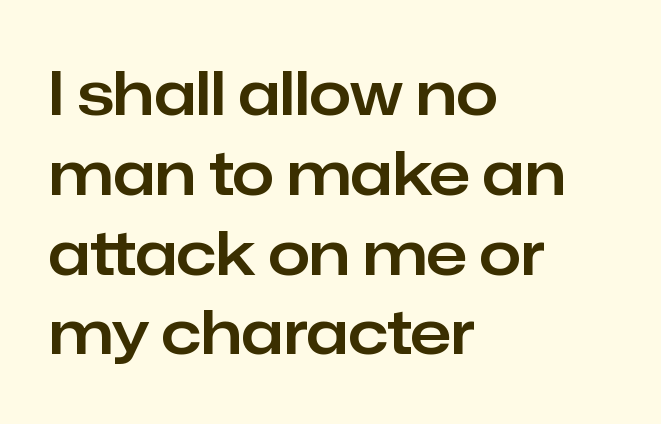
The image shows 60 px sans-serif type, upright; set left-aligned, normal line spacing (1.33x), normal letter spacing, not underlined; low stroke contrast and a medium x-height.
